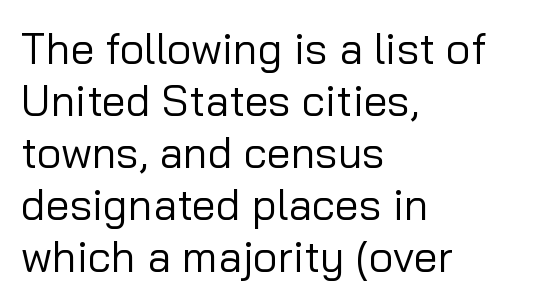
Left-aligned paragraph, ragged on the right. Type without underlining. Each stroke keeps to a modest, everyday thickness or less. The letters stand upright; this is a roman face. Compared with typical body copy, the letter spacing here is the same. The passage shown is typed in a proportional face where columns would drift.
